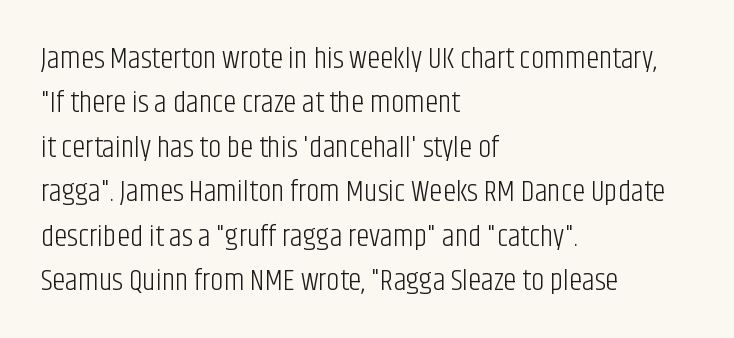
There is no visible air inserted between adjacent glyphs. Clear beneath every line of the passage. Looks like regular typesetting: each glyph gets only the width it needs. Alignment: flush left.
